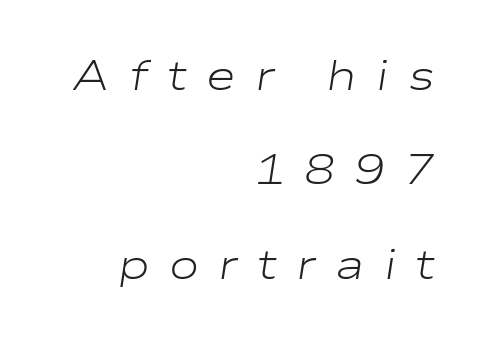
{"italic": "yes", "lean": "right", "slant_degrees": 9, "bold": "no", "weight": "light", "width": "wide", "stroke_contrast": "low", "x_height": "medium", "monospaced": "no", "underline": "no", "align": "right", "line_spacing": "loose", "line_spacing_ratio": 2.3, "letter_spacing": "wide", "letter_spacing_em": 0.47, "glyph_px": 41}
